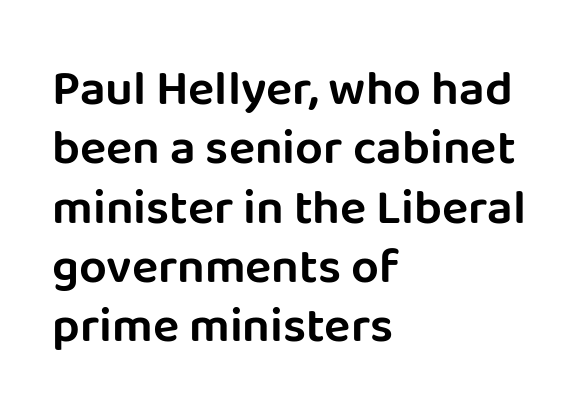
Short note: letters normally spaced. Every stem runs plumb, perpendicular to the baseline. This sample is left-justified, so line endings fall wherever the words run out. The space beneath each line is pristine and unruled. The glyphs in this specimen are sans serif.
